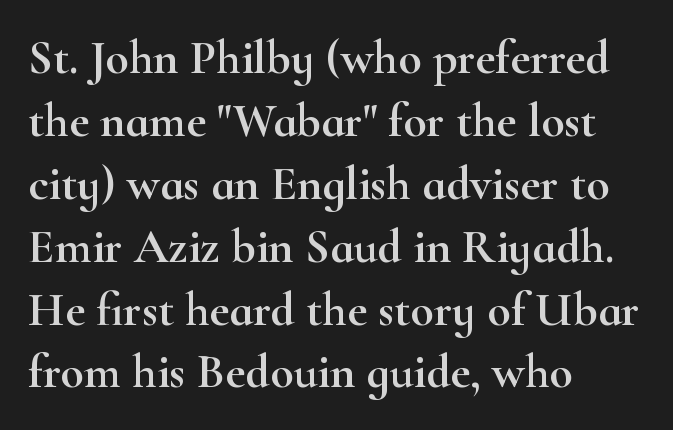
Q: Is the text italic (slanted)? A: No, it is upright.
Q: Is the typeface a serif or a sans-serif typeface? A: Serif.
Q: Is the text underlined? A: No.
Q: How is the paragraph aligned? A: Left-aligned.
Q: Is the spacing between letters normal or unusually wide? A: Normal.
Q: Is the spacing between lines tight, normal or loose? A: Normal.
Q: Width (condensed, normal, or wide)? A: Wide.
Q: Stroke contrast? A: High.
Q: x-height? A: Small.
Q: Monospaced? A: No.
